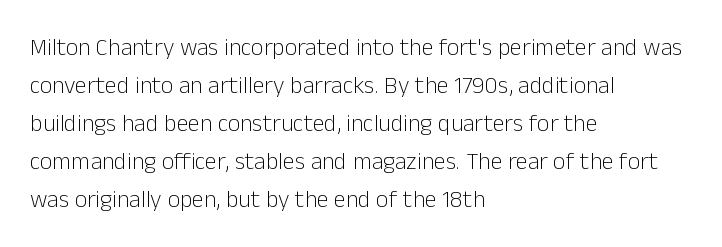
Caption: standard tracking, unaltered. How would I describe the line gaps? Plain and ordinary. Notice how the stems are strictly vertical — no italics here. The typeface has the unassuming heft of standard copy or less. The lines are quadded left.
